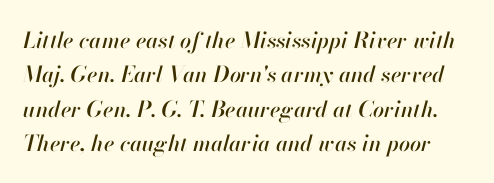
{"italic": "yes", "lean": "right", "slant_degrees": 13, "underline": "no", "line_spacing": "normal", "line_spacing_ratio": 1.56, "letter_spacing": "normal", "letter_spacing_em": 0.0, "glyph_px": 22}
